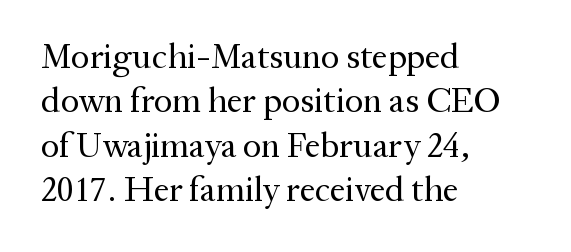
The image shows 35 px regular-weight serif type, upright; set left-aligned, normal line spacing (1.27x), normal letter spacing, not underlined; medium stroke contrast and a medium x-height.
